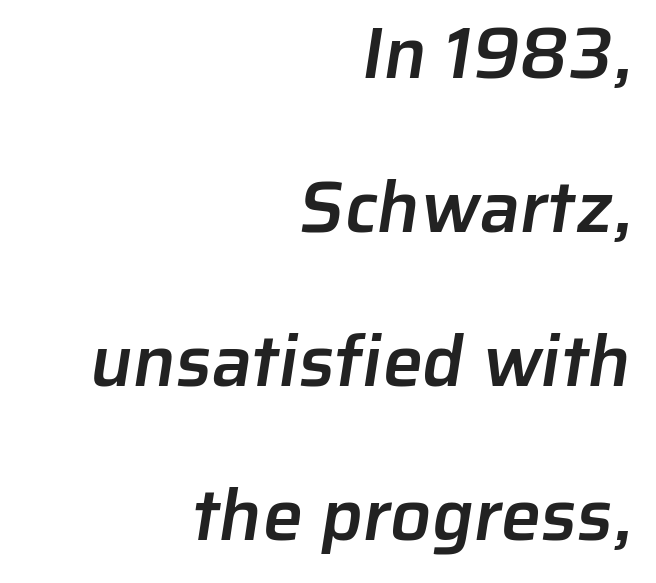
Decoration check: the copy has no underline. Varying glyph widths throughout — classic text-font behaviour. Nothing sits at the stroke ends, so this counts as sans-serif. What weight is shown? A semibold, between regular and bold. Compared with typical body copy, the letter spacing here is the same. The text block is weighted toward the right margin, trailing off unevenly leftward.
